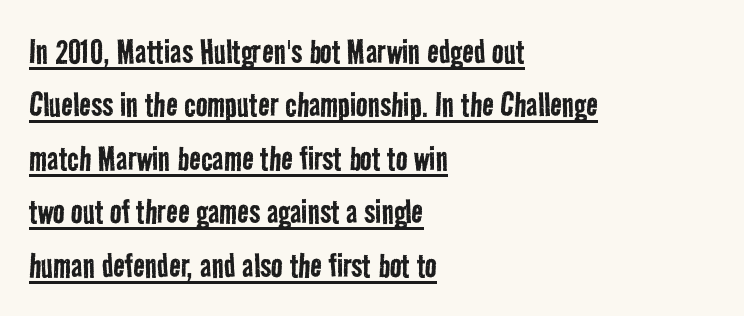
The image shows 39 px regular-weight, condensed sans-serif type; set left-aligned, normal line spacing (1.37x), normal letter spacing, underlined; low stroke contrast and a medium x-height.
